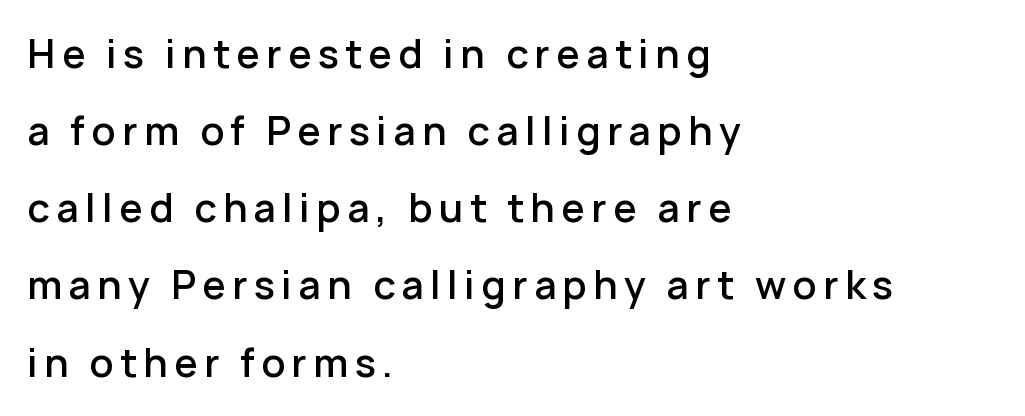
{"serif": "no", "italic": "no", "bold": "semi", "weight": "semibold", "width": "normal", "stroke_contrast": "low", "x_height": "medium", "monospaced": "no", "underline": "no", "align": "left", "line_spacing": "loose", "line_spacing_ratio": 2.03, "glyph_px": 38}
